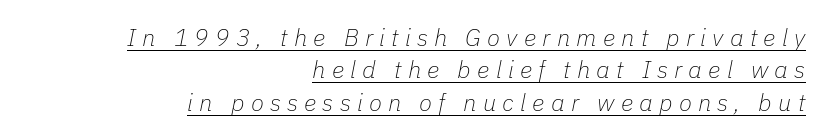
These lines stack with their right ends in a neat column. Weight: in the light-to-regular range. Summary of vertical rhythm: regular, with standard interline spacing. Does the lettering tilt? It does — this is italic. The letterforms stand isolated, each surrounded by extra space.
